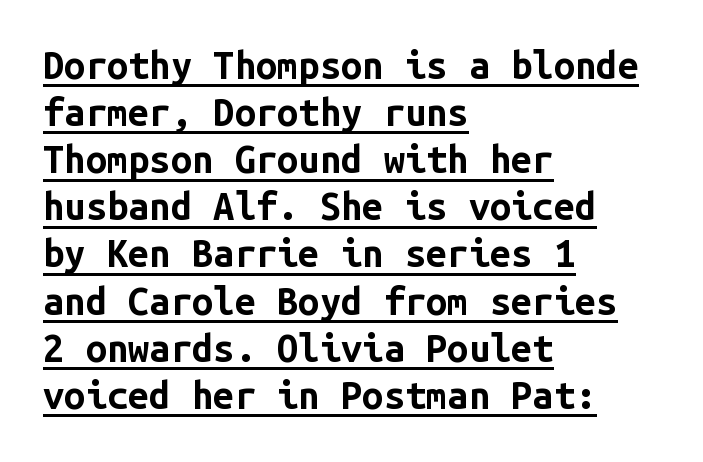
These characters rest on top of a visible drawn line. A typesetter would mark this as roman, not italic. Is this a fixed-width face? Yes — each glyph sits in an identical cell. Horizontally, the lines are justified to the leading edge only. Stroke thickness is high; the sample reads as a true bold. In terms of letterspacing, this is plain default setting.
